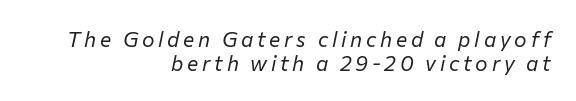
{"italic": "yes", "lean": "right", "slant_degrees": 12, "bold": "no", "underline": "no", "align": "right", "line_spacing": "tight", "line_spacing_ratio": 1.12, "glyph_px": 21}
